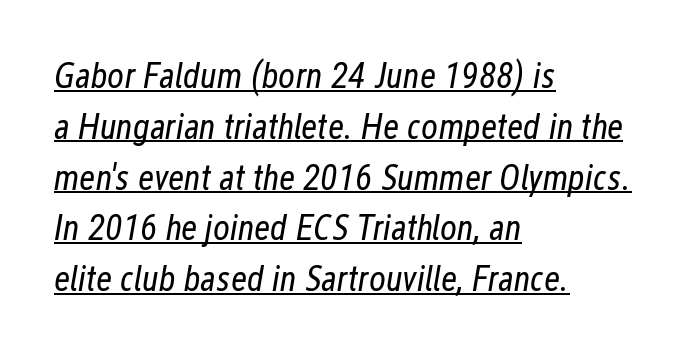
Q: Is the text bold? A: No.
Q: Is the text italic (slanted)? A: Yes, it leans right by about 12 degrees.
Q: Is the text underlined? A: Yes.
Q: How is the paragraph aligned? A: Left-aligned.
Q: Is the spacing between letters normal or unusually wide? A: Normal.
Q: Is the spacing between lines tight, normal or loose? A: Normal.
Q: Width (condensed, normal, or wide)? A: Condensed.
Q: Stroke contrast? A: Low.
Q: x-height? A: Medium.
Q: Monospaced? A: No.
